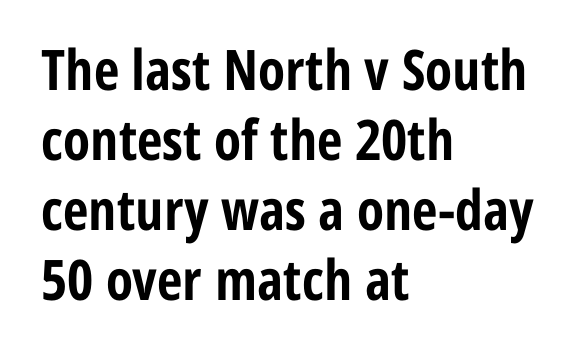
The image shows 56 px bold, condensed sans-serif type, upright; set left-aligned, normal line spacing (1.25x), normal letter spacing, not underlined; low stroke contrast and a medium x-height.
